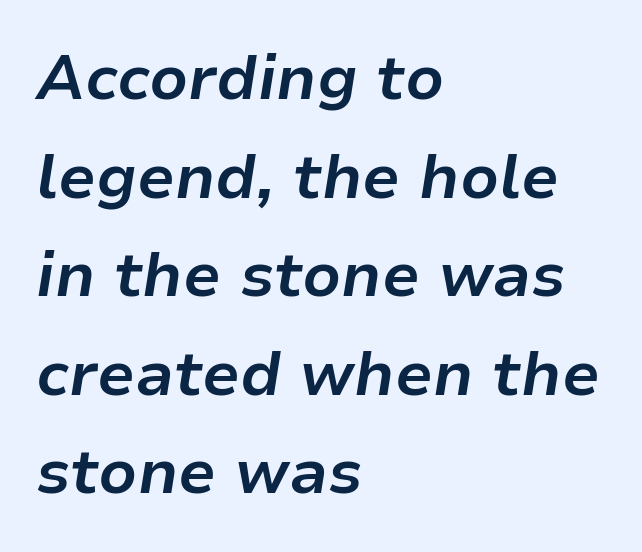
Q: Is the text bold? A: Yes.
Q: Is the text italic (slanted)? A: Yes, it leans right by about 9 degrees.
Q: Is the text underlined? A: No.
Q: How is the paragraph aligned? A: Left-aligned.
Q: Is the spacing between letters normal or unusually wide? A: Normal.
Q: Is the spacing between lines tight, normal or loose? A: Normal.
Q: Width (condensed, normal, or wide)? A: Normal.
Q: Stroke contrast? A: Low.
Q: x-height? A: Medium.
Q: Monospaced? A: No.
